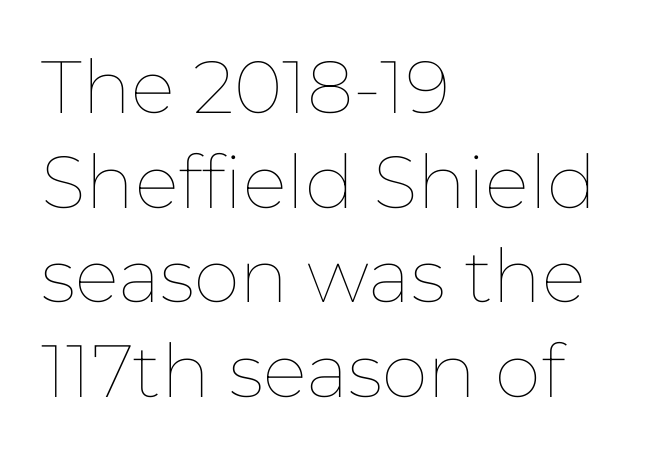
{"italic": "no", "bold": "no", "weight": "thin", "width": "normal", "stroke_contrast": "low", "x_height": "medium", "monospaced": "no", "underline": "no", "align": "left", "line_spacing": "normal", "line_spacing_ratio": 1.28, "letter_spacing": "normal", "letter_spacing_em": 0.0, "glyph_px": 74}
